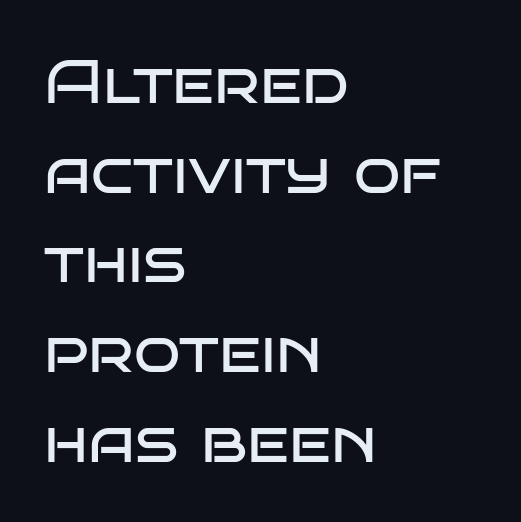
Counters stay open thanks to moderate or lighter strokes. The letters carry no serifs — their stems end cleanly without finishing strokes. Where is the straight margin? On the left. You could not count columns in this text — the font is proportionally spaced. Glance below the letters and you will spot only blank space.
